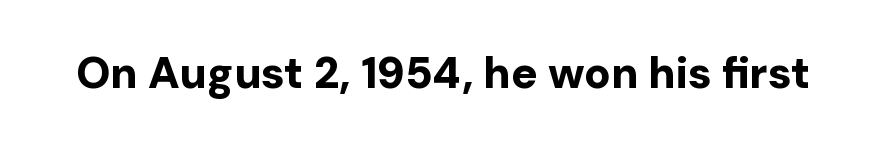
The image shows 44 px bold sans-serif type, upright; set normal letter spacing, not underlined; low stroke contrast and a medium x-height.
